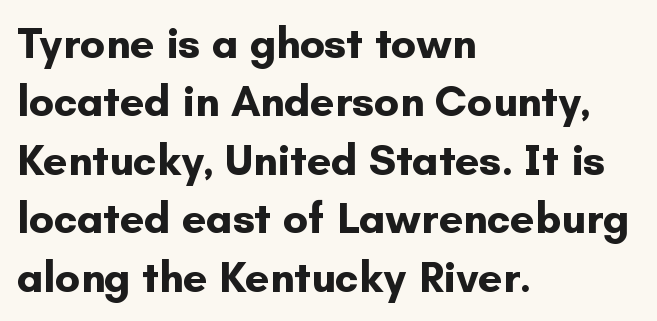
{"serif": "no", "italic": "no", "bold": "yes", "weight": "bold", "width": "normal", "stroke_contrast": "low", "x_height": "small", "monospaced": "no", "underline": "no", "align": "left", "line_spacing": "normal", "line_spacing_ratio": 1.36, "letter_spacing": "normal", "letter_spacing_em": 0.0, "glyph_px": 43}
